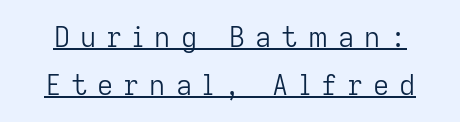
Q: Is the text bold? A: No.
Q: Is the text italic (slanted)? A: No, it is upright.
Q: Is the typeface a serif or a sans-serif typeface? A: Sans-serif.
Q: Is the text underlined? A: Yes.
Q: Is the spacing between letters normal or unusually wide? A: Unusually wide.
Q: Is the spacing between lines tight, normal or loose? A: Normal.
Q: Width (condensed, normal, or wide)? A: Normal.
Q: Stroke contrast? A: Low.
Q: x-height? A: Medium.
Q: Monospaced? A: No.
